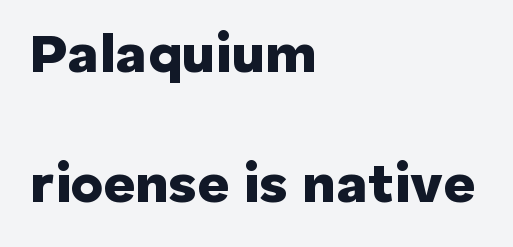
The gap between lines stays unmarked. Compared with an ordinary text face, these strokes are far heavier — a full bold. The rendering uses a large line-height, opening up the rows. Do the characters align in a grid? No, the font is proportional. Reading down the block, your eye returns to a fixed left position each line.
